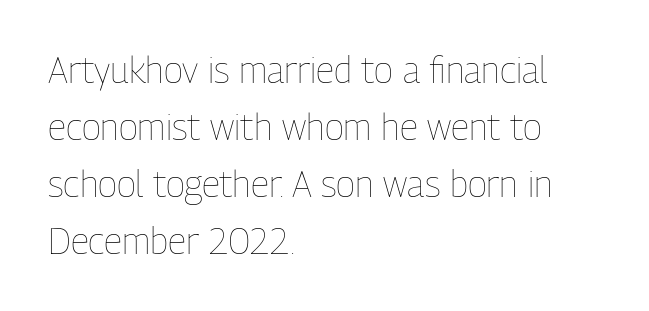
The image shows 36 px thin, condensed type, upright; set left-aligned, normal line spacing (1.58x), normal letter spacing, not underlined; low stroke contrast and a medium x-height.
